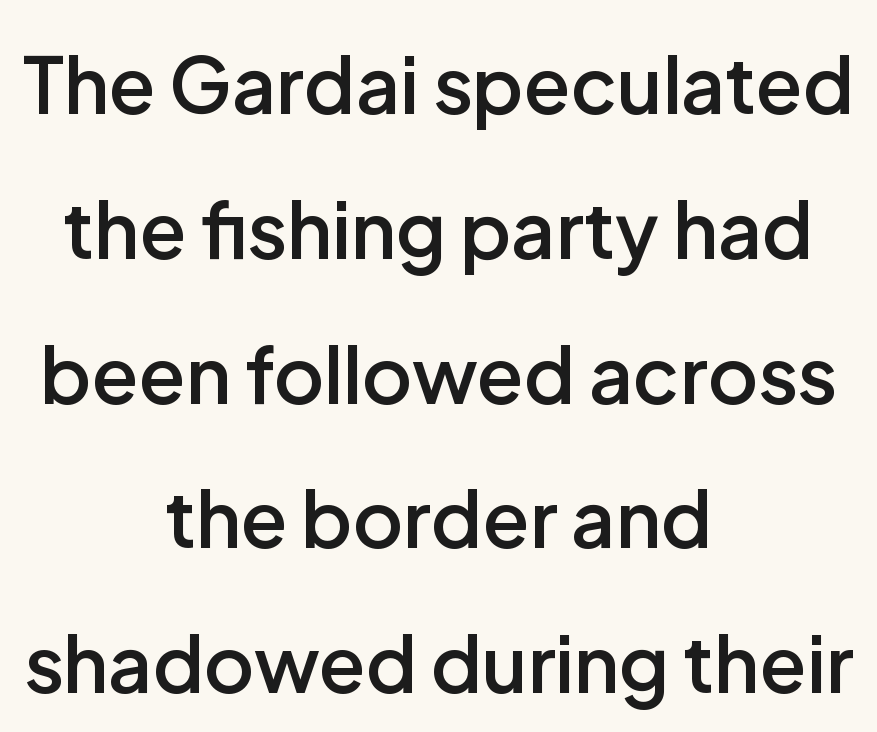
The image shows 77 px semibold sans-serif type, upright; set centered, line spacing 1.88x, normal letter spacing, not underlined; low stroke contrast and a medium x-height.
